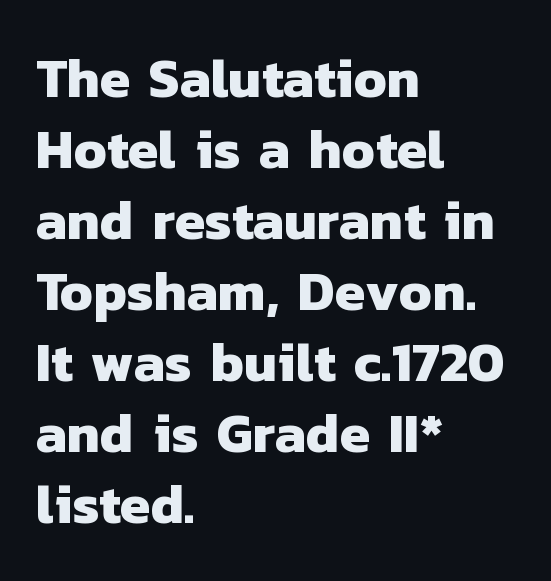
{"serif": "no", "bold": "yes", "weight": "heavy", "width": "normal", "stroke_contrast": "low", "x_height": "medium", "monospaced": "no", "underline": "no", "align": "left", "line_spacing": "normal", "line_spacing_ratio": 1.29, "letter_spacing": "normal", "letter_spacing_em": 0.0, "glyph_px": 55}
